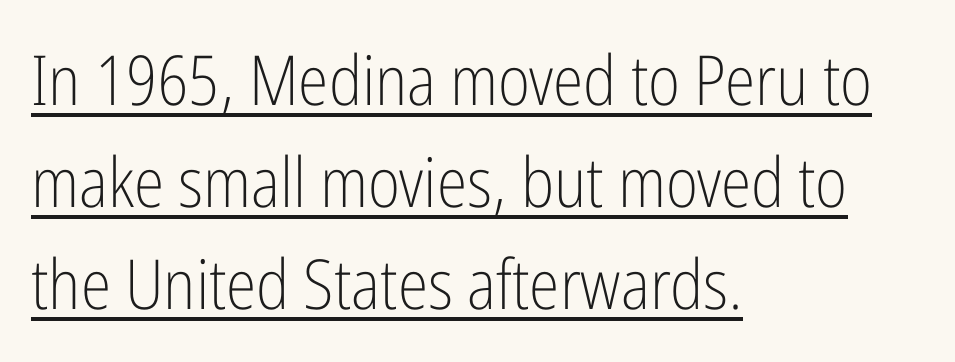
The image shows 69 px light, condensed sans-serif type, upright; set left-aligned, normal line spacing (1.48x), normal letter spacing, underlined; low stroke contrast and a medium x-height.
